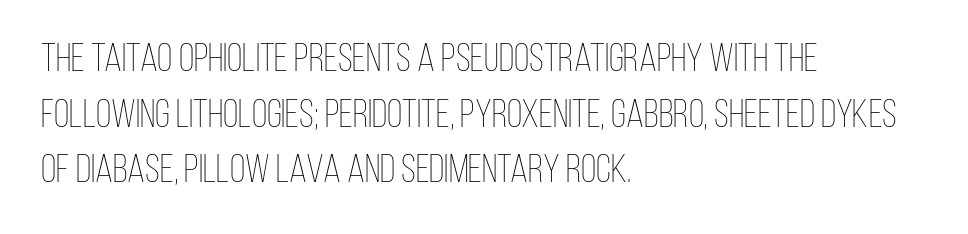
The image shows 40 px thin, condensed type, upright; set left-aligned, normal line spacing (1.39x), normal letter spacing, not underlined; low stroke contrast and a large x-height.
